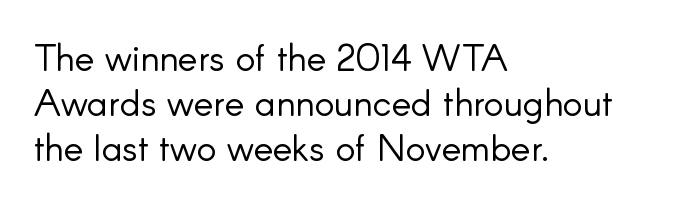
{"serif": "no", "italic": "no", "bold": "no", "weight": "light", "width": "normal", "stroke_contrast": "low", "x_height": "small", "monospaced": "no", "underline": "no", "align": "left", "line_spacing_ratio": 1.21, "letter_spacing": "normal", "letter_spacing_em": 0.0, "glyph_px": 37}
